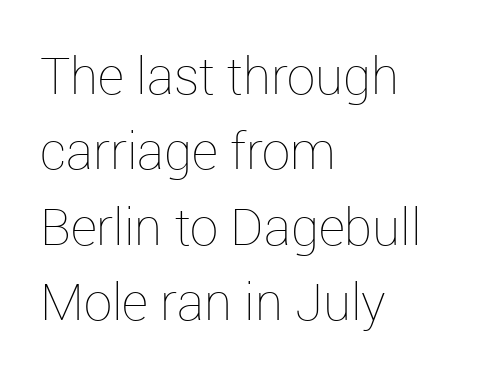
The letters stand straight up with perfectly vertical stems. This sample uses plain, unmodified letter spacing. The setting favours the left margin, as ordinary paragraphs usually do. Unbolded letterforms with no extra heft. The letters advance in unequal steps, a hallmark of proportional type. The block of text has a typical density, with ordinary space between rows.
